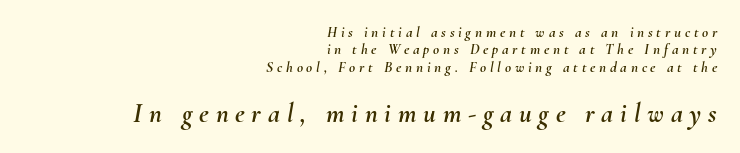
{"italic": "yes", "lean": "right", "slant_degrees": 10, "underline": "no", "align": "right", "line_spacing_ratio": 1.16, "letter_spacing": "wide", "letter_spacing_em": 0.25, "larger_block": "second", "size_ratio": 1.8, "glyph_px": 27}
